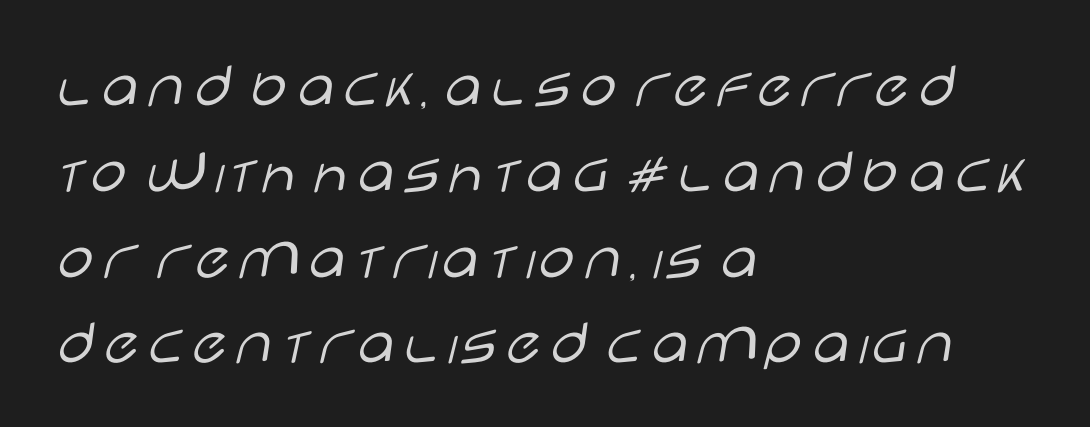
Q: Is the text bold? A: No.
Q: Is the text italic (slanted)? A: Yes.
Q: Is the typeface a serif or a sans-serif typeface? A: Sans-serif.
Q: Is the text underlined? A: No.
Q: How is the paragraph aligned? A: Left-aligned.
Q: Is the spacing between letters normal or unusually wide? A: Normal.
Q: Is the spacing between lines tight, normal or loose? A: Normal.
Q: Width (condensed, normal, or wide)? A: Wide.
Q: Stroke contrast? A: Low.
Q: x-height? A: Large.
Q: Monospaced? A: No.
